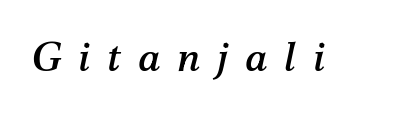
Q: Is the text italic (slanted)? A: Yes, it leans right by about 12 degrees.
Q: Is the typeface a serif or a sans-serif typeface? A: Serif.
Q: Is the text underlined? A: No.
Q: Is the spacing between letters normal or unusually wide? A: Unusually wide.
Q: Width (condensed, normal, or wide)? A: Normal.
Q: Stroke contrast? A: Medium.
Q: x-height? A: Medium.
Q: Monospaced? A: No.
